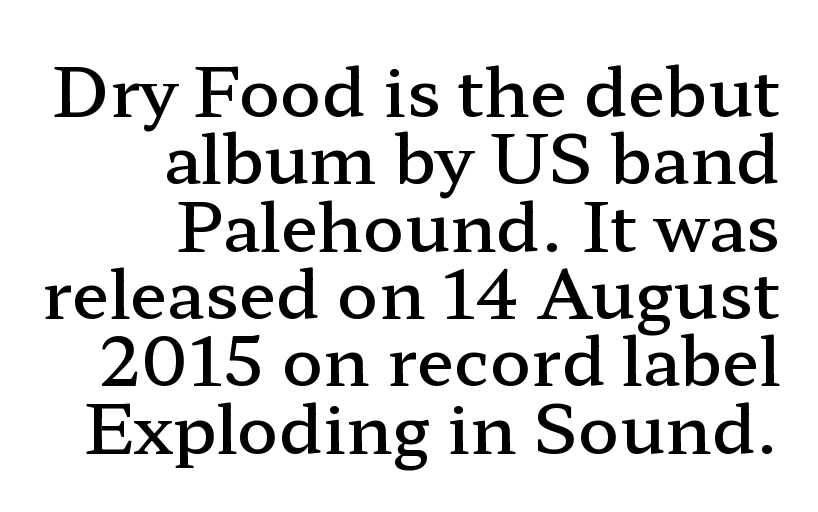
Q: Is the text bold? A: Semi-bold.
Q: Is the text italic (slanted)? A: No, it is upright.
Q: Is the typeface a serif or a sans-serif typeface? A: Serif.
Q: Is the text underlined? A: No.
Q: How is the paragraph aligned? A: Right-aligned.
Q: Is the spacing between letters normal or unusually wide? A: Normal.
Q: Is the spacing between lines tight, normal or loose? A: Tight.
Q: Width (condensed, normal, or wide)? A: Wide.
Q: Stroke contrast? A: Low.
Q: x-height? A: Medium.
Q: Monospaced? A: No.
